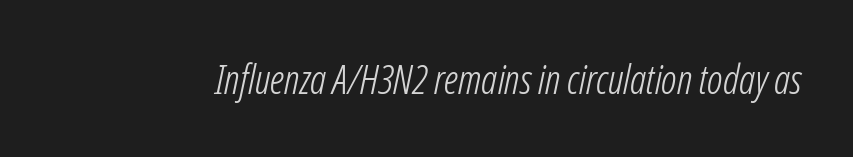
{"italic": "yes", "lean": "right", "slant_degrees": 12, "bold": "no", "weight": "light", "width": "condensed", "stroke_contrast": "low", "x_height": "medium", "monospaced": "no", "underline": "no", "letter_spacing": "normal", "letter_spacing_em": 0.0, "glyph_px": 40}
